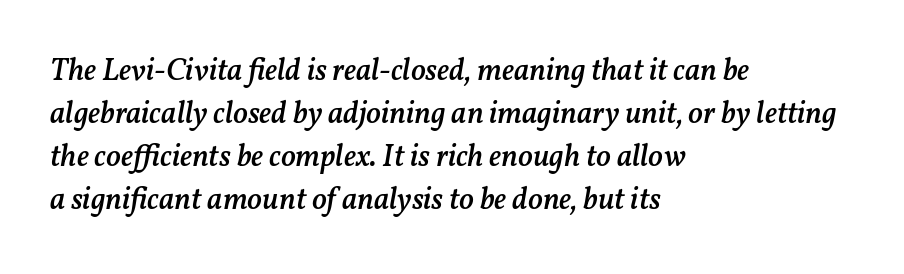
The image shows 31 px semibold type, italic (leaning right); set left-aligned, normal line spacing (1.39x), normal letter spacing, not underlined; medium stroke contrast and a medium x-height.
